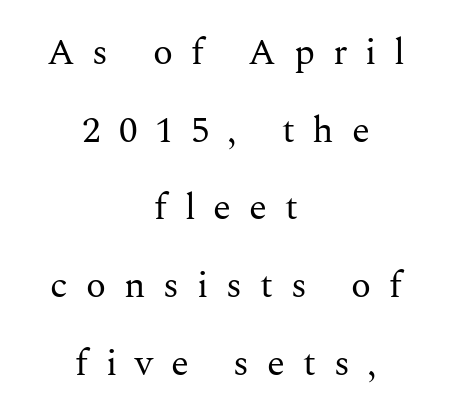
Q: Is the text bold? A: No.
Q: Is the text italic (slanted)? A: No, it is upright.
Q: Is the typeface a serif or a sans-serif typeface? A: Serif.
Q: Is the text underlined? A: No.
Q: How is the paragraph aligned? A: Centered.
Q: Is the spacing between letters normal or unusually wide? A: Unusually wide.
Q: Is the spacing between lines tight, normal or loose? A: Loose.
Q: Width (condensed, normal, or wide)? A: Normal.
Q: Stroke contrast? A: Medium.
Q: x-height? A: Medium.
Q: Monospaced? A: No.
